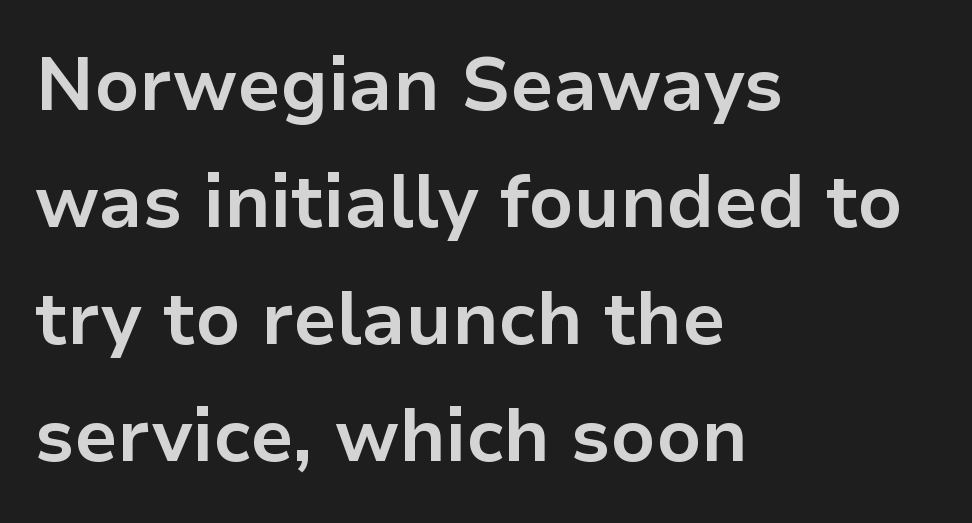
{"serif": "no", "italic": "no", "bold": "yes", "weight": "bold", "width": "normal", "stroke_contrast": "low", "x_height": "medium", "monospaced": "no", "underline": "no", "align": "left", "line_spacing": "normal", "line_spacing_ratio": 1.58, "letter_spacing": "normal", "letter_spacing_em": 0.0, "glyph_px": 74}
